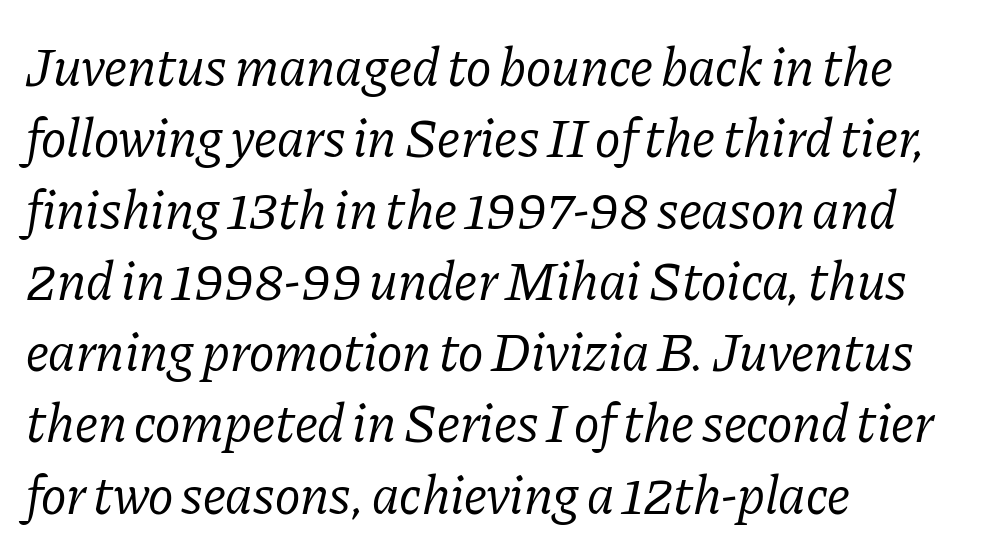
The image shows 54 px regular-weight serif type, italic (leaning right); set left-aligned, normal line spacing (1.32x), normal letter spacing, not underlined; low stroke contrast and a medium x-height.
